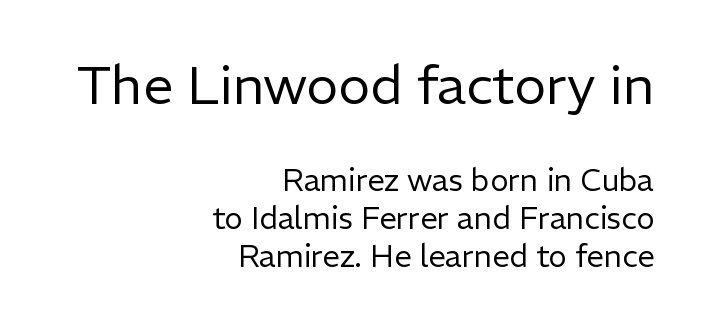
Q: Is the text bold? A: No.
Q: Is the text italic (slanted)? A: No, it is upright.
Q: Is the typeface a serif or a sans-serif typeface? A: Sans-serif.
Q: Is the text underlined? A: No.
Q: How is the paragraph aligned? A: Right-aligned.
Q: Is the spacing between letters normal or unusually wide? A: Normal.
Q: Which block of text is set in a larger size, the first (top) or the second (bottom)? A: The first (top) one.
Q: Width (condensed, normal, or wide)? A: Normal.
Q: Stroke contrast? A: Low.
Q: x-height? A: Medium.
Q: Monospaced? A: No.
